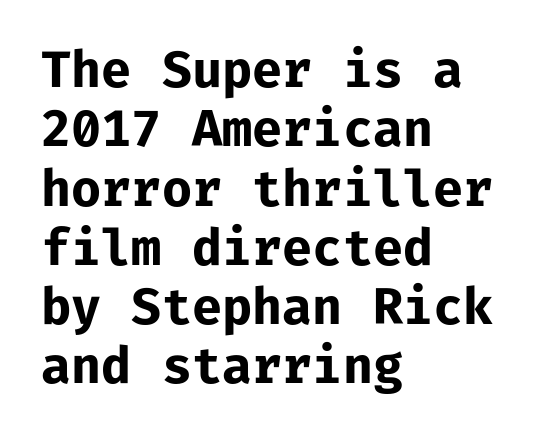
Q: Is the text bold? A: Yes.
Q: Is the text italic (slanted)? A: No, it is upright.
Q: Is the typeface a serif or a sans-serif typeface? A: Sans-serif.
Q: Is the text underlined? A: No.
Q: How is the paragraph aligned? A: Left-aligned.
Q: Is the spacing between letters normal or unusually wide? A: Normal.
Q: Width (condensed, normal, or wide)? A: Normal.
Q: Stroke contrast? A: Low.
Q: x-height? A: Medium.
Q: Monospaced? A: Yes.
